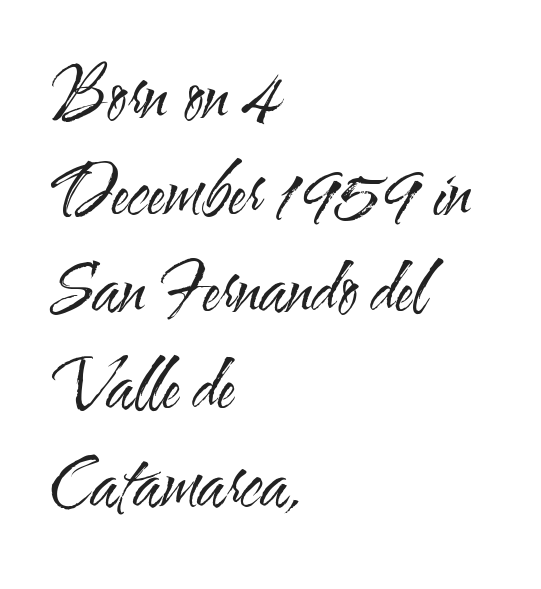
These lines are rendered in a variable-pitch font. Is this a heavy cut? Hardly; it is regular or lighter. Font category for this specimen: sans-serif. Leading matches the norm, producing a regular column. A classic flush-left, rag-right setting is used for this passage.
